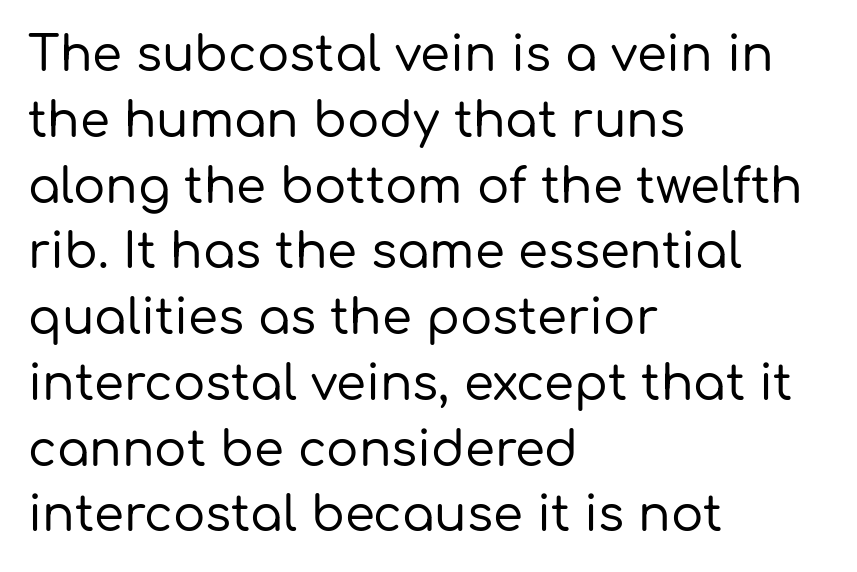
Q: Is the text italic (slanted)? A: No, it is upright.
Q: Is the typeface a serif or a sans-serif typeface? A: Sans-serif.
Q: Is the text underlined? A: No.
Q: How is the paragraph aligned? A: Left-aligned.
Q: Is the spacing between letters normal or unusually wide? A: Normal.
Q: Is the spacing between lines tight, normal or loose? A: Normal.
Q: Width (condensed, normal, or wide)? A: Normal.
Q: Stroke contrast? A: Low.
Q: x-height? A: Medium.
Q: Monospaced? A: No.
